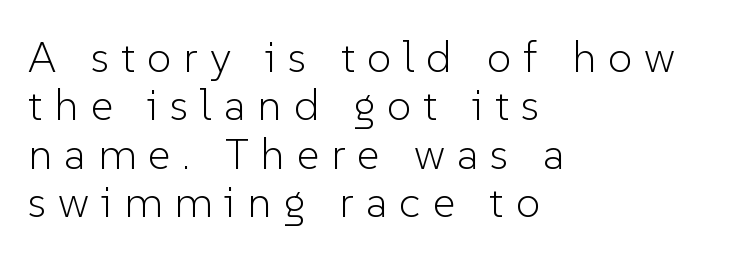
{"serif": "no", "italic": "no", "bold": "no", "weight": "light", "width": "normal", "stroke_contrast": "low", "x_height": "medium", "monospaced": "no", "underline": "no", "align": "left", "line_spacing": "tight", "line_spacing_ratio": 1.1, "letter_spacing": "wide", "letter_spacing_em": 0.27, "glyph_px": 44}
